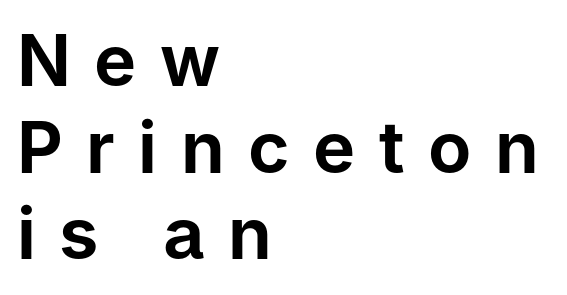
Each letter keeps its own natural width here, so spacing adapts to shape. Glyph-to-glyph distance is far greater than everyday printed text. A clean baseline with only descenders dipping below it. In terms of posture, this sample is upright. Layout note: lines flush left.
